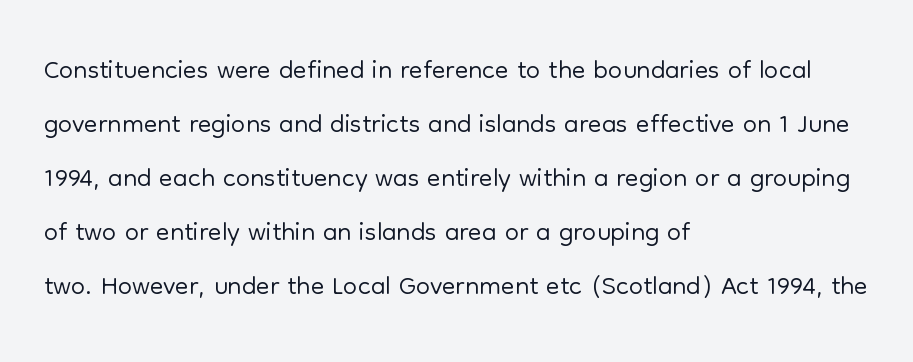
Varying glyph widths throughout — classic text-font behaviour. Unlike italic type, these characters show no tilt at all. Nothing unusual about the tracking: characters are spaced as the font intends. Letters have the restrained weight of plain body copy at most. This rendering employs a face without finishing strokes, i.e., a sans-serif.
